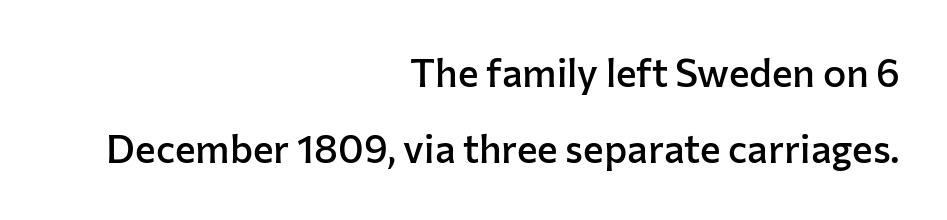
The image shows 39 px semibold sans-serif type, upright; set right-aligned, loose line spacing (1.95x), normal letter spacing, not underlined; low stroke contrast and a medium x-height.
